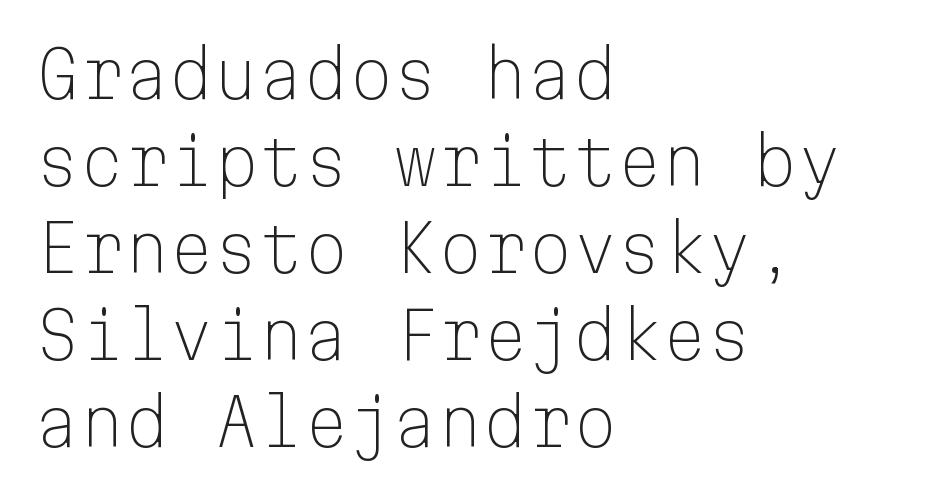
The image shows 64 px light sans-serif type, upright, monospaced; set left-aligned, normal line spacing (1.36x), normal letter spacing, not underlined; low stroke contrast and a medium x-height.
